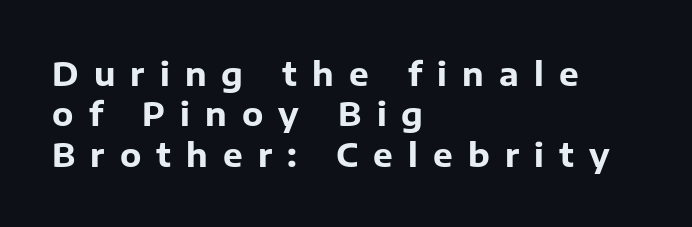
{"serif": "no", "italic": "no", "bold": "yes", "weight": "bold", "width": "normal", "stroke_contrast": "low", "x_height": "medium", "monospaced": "no", "underline": "no", "align": "left", "line_spacing_ratio": 1.22, "letter_spacing": "wide", "letter_spacing_em": 0.46, "glyph_px": 33}
